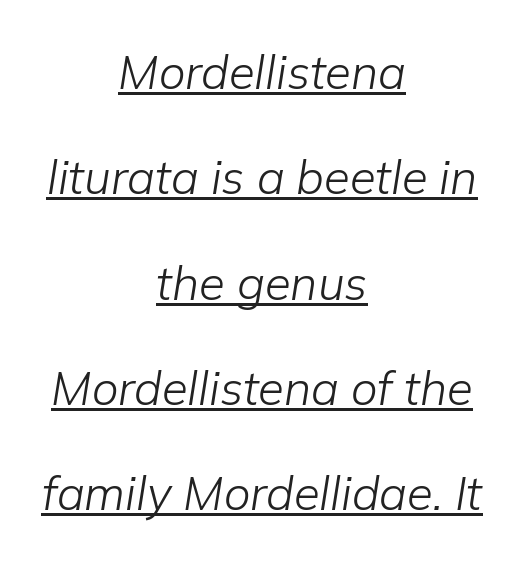
Successive baselines arrive slowly, with a big drop between each. The line texture is even and compact thanks to regular tracking. Would a proofreader flag this as italicized? Yes. The rendering uses the underline text-decoration.
